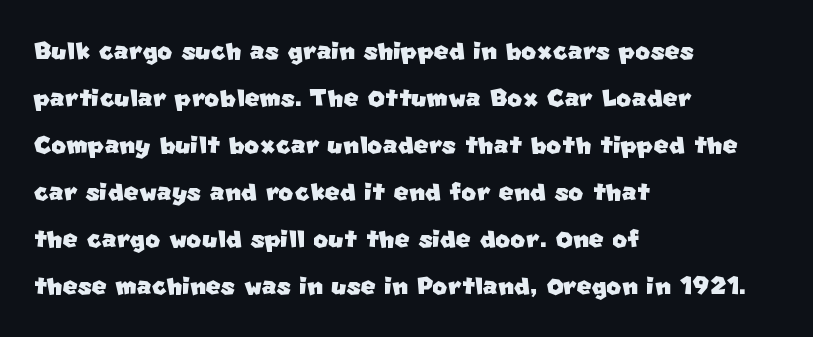
Q: Is the typeface a serif or a sans-serif typeface? A: Sans-serif.
Q: Is the text underlined? A: No.
Q: How is the paragraph aligned? A: Left-aligned.
Q: Is the spacing between letters normal or unusually wide? A: Normal.
Q: Is the spacing between lines tight, normal or loose? A: Normal.
Q: Width (condensed, normal, or wide)? A: Normal.
Q: Stroke contrast? A: Low.
Q: x-height? A: Large.
Q: Monospaced? A: No.
